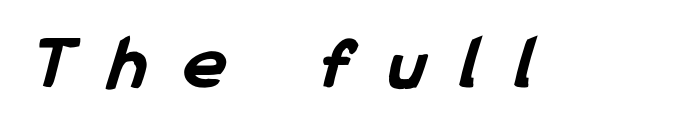
{"serif": "no", "bold": "yes", "weight": "bold", "width": "condensed", "stroke_contrast": "low", "x_height": "medium", "monospaced": "no", "underline": "no", "letter_spacing": "wide", "letter_spacing_em": 0.5, "glyph_px": 77}
